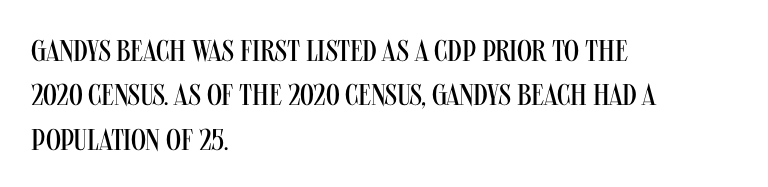
Q: Is the text bold? A: No.
Q: Is the text italic (slanted)? A: No, it is upright.
Q: Is the typeface a serif or a sans-serif typeface? A: Sans-serif.
Q: Is the text underlined? A: No.
Q: How is the paragraph aligned? A: Left-aligned.
Q: Is the spacing between letters normal or unusually wide? A: Normal.
Q: Is the spacing between lines tight, normal or loose? A: Normal.
Q: Width (condensed, normal, or wide)? A: Condensed.
Q: Stroke contrast? A: Medium.
Q: x-height? A: Large.
Q: Monospaced? A: No.
